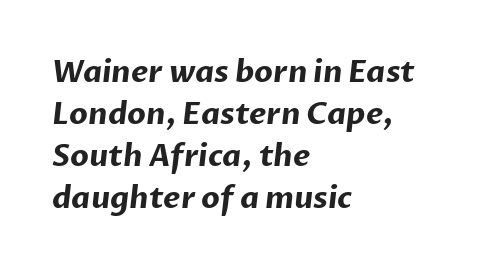
{"serif": "no", "bold": "yes", "weight": "bold", "width": "normal", "stroke_contrast": "low", "x_height": "medium", "monospaced": "no", "underline": "no", "align": "left", "line_spacing": "normal", "line_spacing_ratio": 1.4, "letter_spacing": "normal", "letter_spacing_em": 0.0, "glyph_px": 30}
